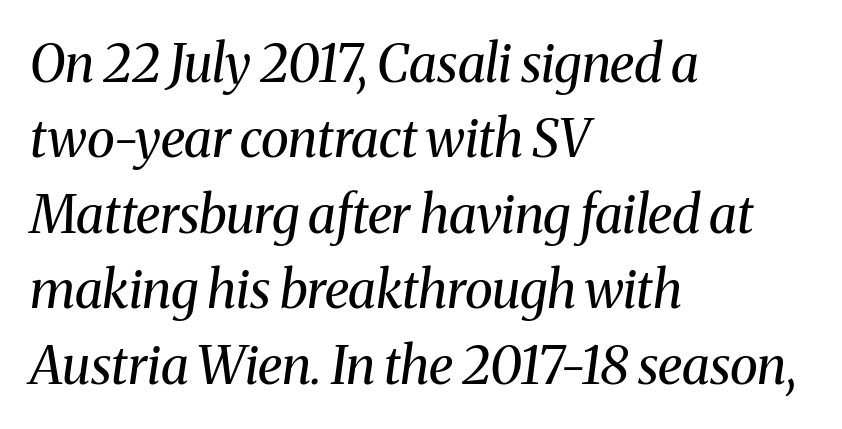
This sample uses an oblique cut, with every glyph tilted off the vertical. The cut favours lightness, reaching ordinary text weight at its darkest. This sample has the flowing, uneven cadence of proportional lettering. Each row of text sits above clean, open space.
